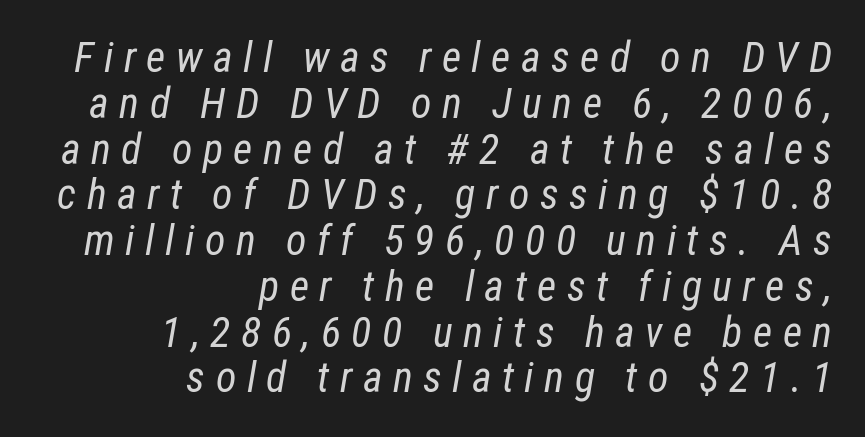
The image shows 42 px regular-weight, condensed type, italic (leaning right); set right-aligned, tight line spacing (1.09x), unusually wide letter spacing (+0.25 em), not underlined; low stroke contrast and a medium x-height.
